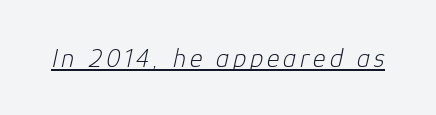
{"italic": "yes", "lean": "right", "slant_degrees": 12, "bold": "no", "underline": "yes", "glyph_px": 27}
